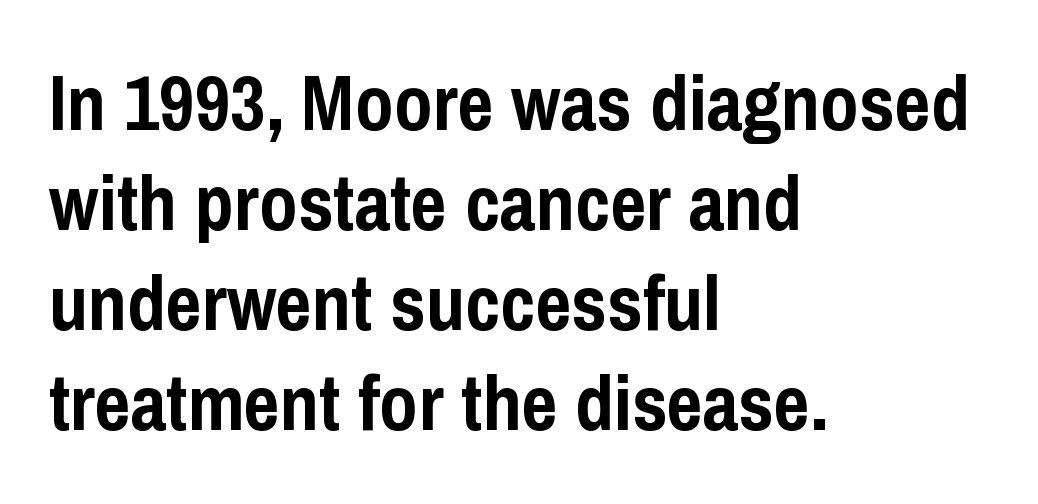
Reading down the column, the eye jumps a familiar distance to each next line. This sample uses plain, unmodified letter spacing. Words float on clear page, feet unadorned. Look at the stroke-to-counter ratio: heavy, a bold. No italicization has been applied; the sample stays upright.
